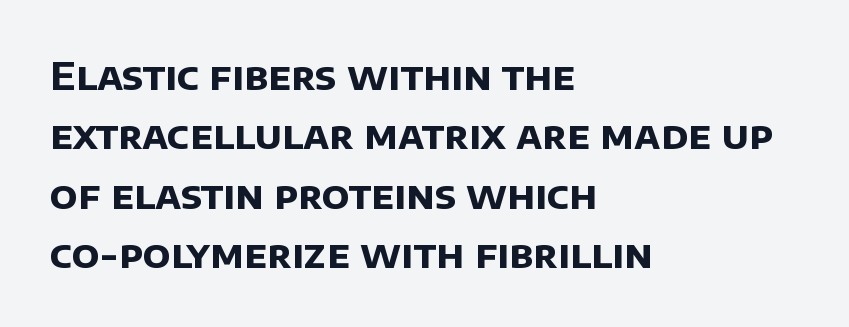
The image shows 38 px bold sans-serif type; set left-aligned, normal line spacing (1.56x), normal letter spacing, not underlined; low stroke contrast and a large x-height.
